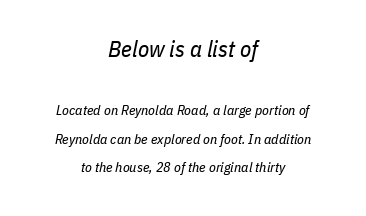
The image shows 23 px text type, italic (leaning right); set centered, loose line spacing (2.04x), normal letter spacing, not underlined; the first (top) block is 1.64x larger.
